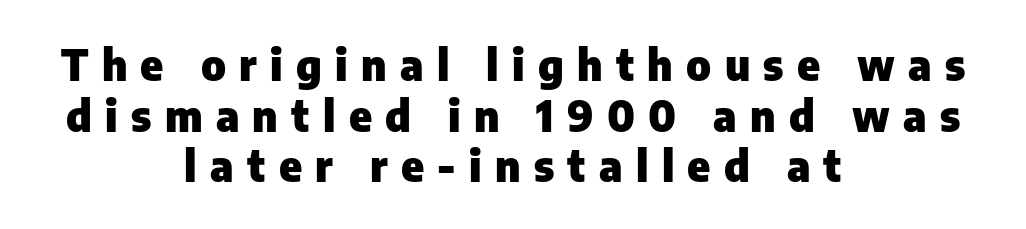
Q: Is the text bold? A: Yes.
Q: Is the text italic (slanted)? A: No, it is upright.
Q: Is the typeface a serif or a sans-serif typeface? A: Sans-serif.
Q: Is the text underlined? A: No.
Q: How is the paragraph aligned? A: Centered.
Q: Is the spacing between letters normal or unusually wide? A: Unusually wide.
Q: Width (condensed, normal, or wide)? A: Normal.
Q: Stroke contrast? A: Low.
Q: x-height? A: Medium.
Q: Monospaced? A: No.
